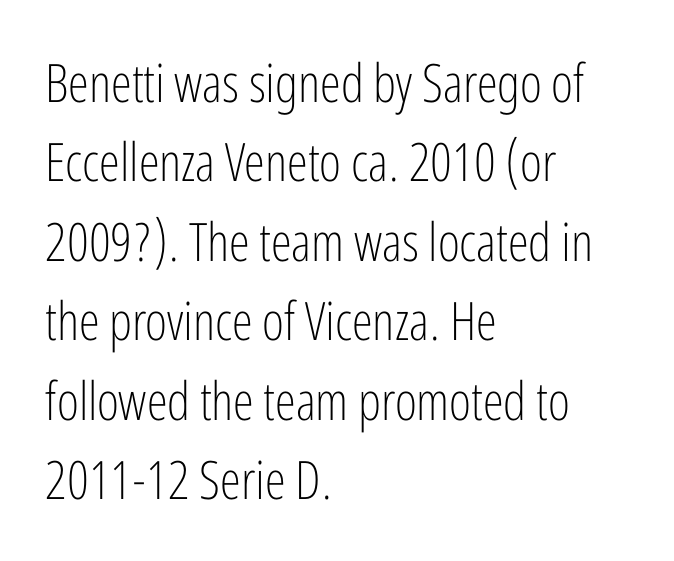
The image shows 53 px light, condensed sans-serif type, upright; set left-aligned, normal line spacing (1.5x), normal letter spacing, not underlined; low stroke contrast and a medium x-height.
